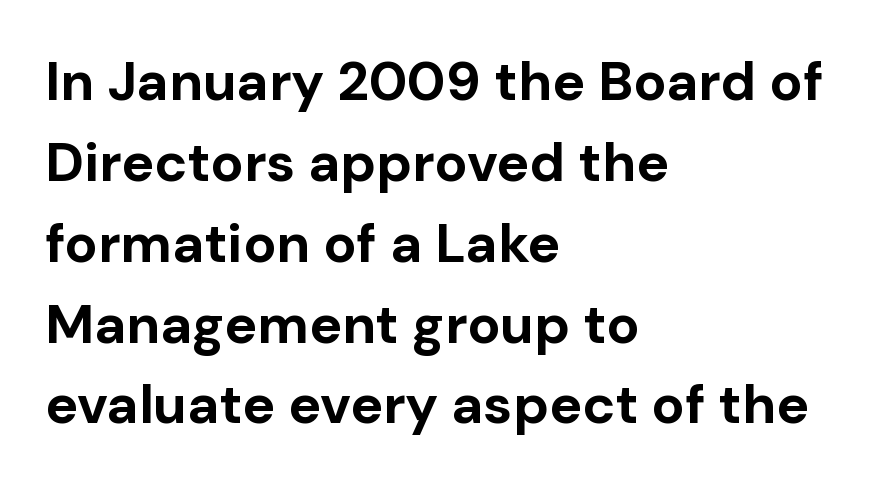
Q: Is the text bold? A: Yes.
Q: Is the text italic (slanted)? A: No, it is upright.
Q: Is the typeface a serif or a sans-serif typeface? A: Sans-serif.
Q: Is the text underlined? A: No.
Q: How is the paragraph aligned? A: Left-aligned.
Q: Is the spacing between letters normal or unusually wide? A: Normal.
Q: Is the spacing between lines tight, normal or loose? A: Normal.
Q: Width (condensed, normal, or wide)? A: Normal.
Q: Stroke contrast? A: Low.
Q: x-height? A: Medium.
Q: Monospaced? A: No.
